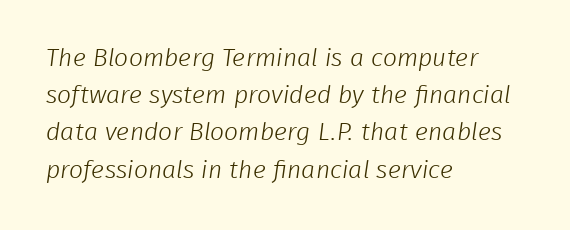
Q: Is the text bold? A: No.
Q: Is the text underlined? A: No.
Q: How is the paragraph aligned? A: Left-aligned.
Q: Is the spacing between letters normal or unusually wide? A: Normal.
Q: Is the spacing between lines tight, normal or loose? A: Normal.
